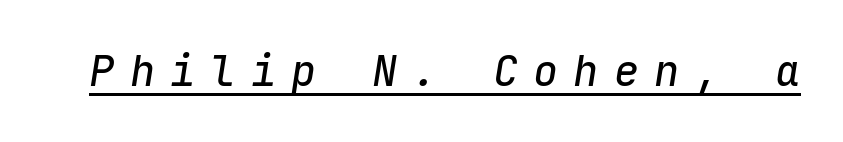
Is the letter spacing exaggerated? Yes — the characters are pushed far apart. Observe the lean: these are italic letterforms. Quick note: underline on. Do the characters align in a grid? Yes, the font is monospaced.
